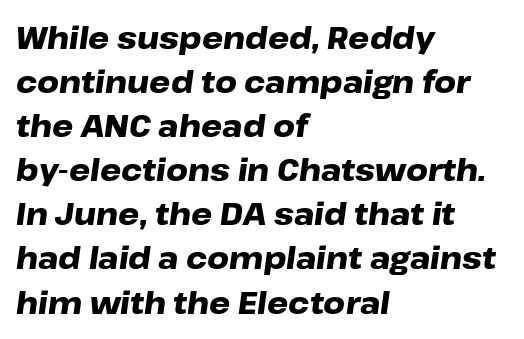
This rendering uses left alignment, leaving the right contour irregular. This rendering features lettering with no underline. There's an unmistakable incline to the writing here. Is the letter spacing exaggerated? No — it looks like the ordinary default.
